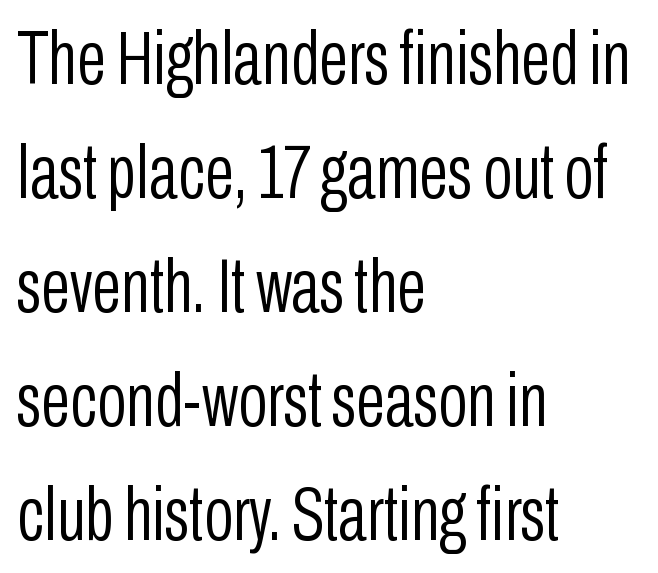
The image shows 76 px light, condensed sans-serif type, upright; set left-aligned, normal line spacing (1.5x), normal letter spacing, not underlined; low stroke contrast and a medium x-height.
